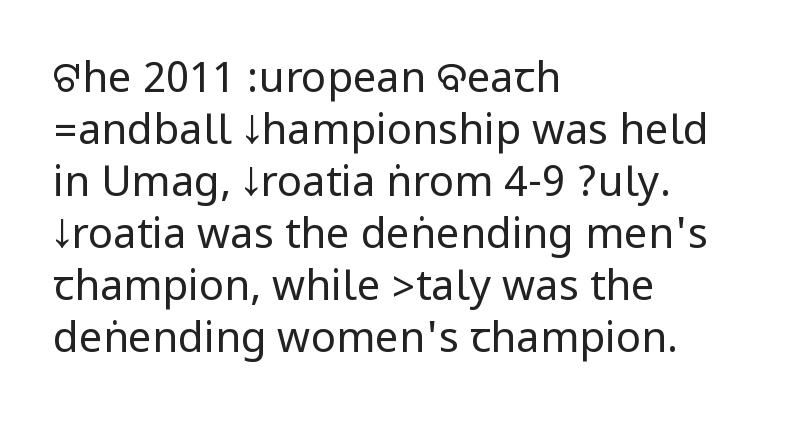
Short note: letters normally spaced. The words here are not underlined. The setting favours the left margin, as ordinary paragraphs usually do. Is the type heavy? It reads as light-to-regular instead. Nope, no serifs anywhere on these letters.
